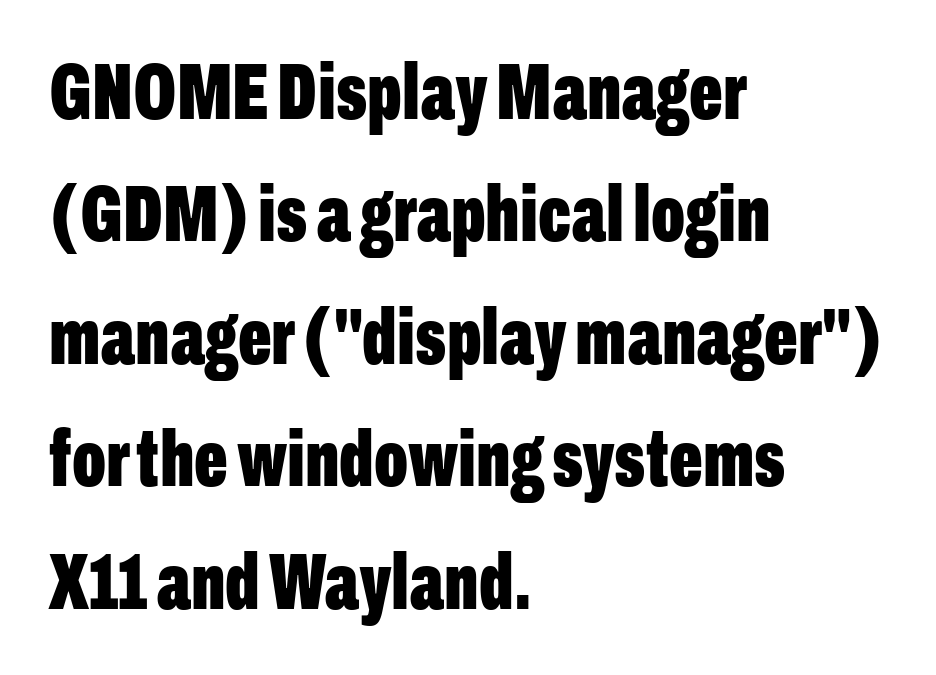
The passage shown is typed in a proportional face where columns would drift. Stroke thickness is high; the sample reads as a true bold. The setting favours the left margin, as ordinary paragraphs usually do. A normal amount of white space separates one row of letters from the next. Is this a sans? Yes — the strokes have no serifs.
